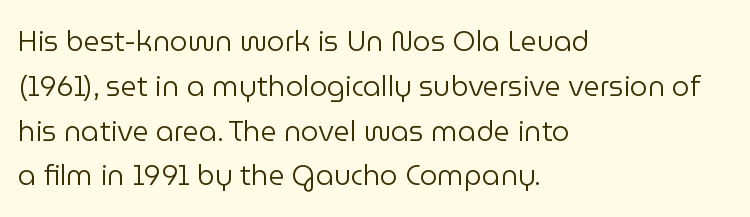
{"serif": "no", "italic": "no", "bold": "no", "weight": "regular", "width": "normal", "stroke_contrast": "low", "x_height": "medium", "monospaced": "no", "underline": "no", "align": "left", "line_spacing": "normal", "line_spacing_ratio": 1.6, "letter_spacing": "normal", "letter_spacing_em": 0.0, "glyph_px": 28}
